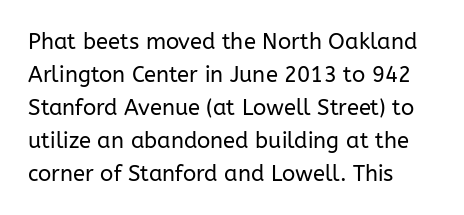
{"italic": "no", "bold": "no", "underline": "no", "align": "left", "line_spacing": "normal", "line_spacing_ratio": 1.5, "letter_spacing": "normal", "letter_spacing_em": 0.0, "glyph_px": 22}
